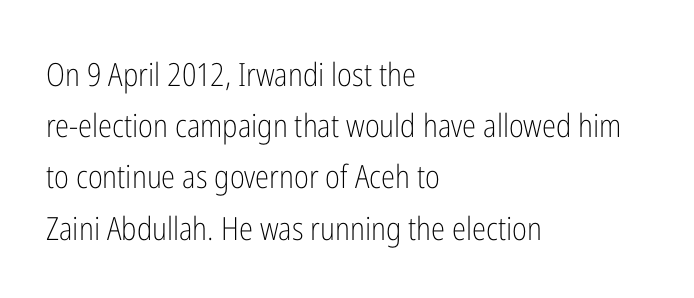
Q: Is the text bold? A: No.
Q: Is the text italic (slanted)? A: No, it is upright.
Q: Is the typeface a serif or a sans-serif typeface? A: Sans-serif.
Q: Is the text underlined? A: No.
Q: How is the paragraph aligned? A: Left-aligned.
Q: Is the spacing between letters normal or unusually wide? A: Normal.
Q: Is the spacing between lines tight, normal or loose? A: Normal.
Q: Width (condensed, normal, or wide)? A: Condensed.
Q: Stroke contrast? A: Low.
Q: x-height? A: Medium.
Q: Monospaced? A: No.
